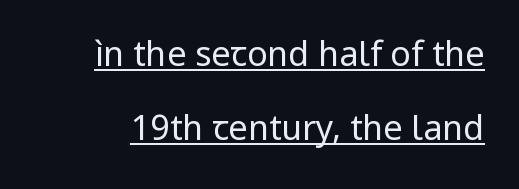
Spacing verdict: proportional, widths tailored to each character. You could fit nearly another row in the gap between these rows. Somebody hit Ctrl+U on this one — the words are underlined. The glyphs in this specimen are sans serif. No heavy texture on the line: the type isn't bold.
